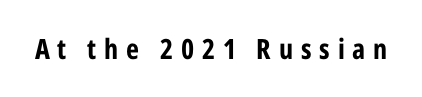
{"serif": "no", "italic": "no", "bold": "yes", "weight": "bold", "width": "condensed", "stroke_contrast": "low", "x_height": "medium", "monospaced": "no", "underline": "no", "letter_spacing": "wide", "letter_spacing_em": 0.28, "glyph_px": 28}
